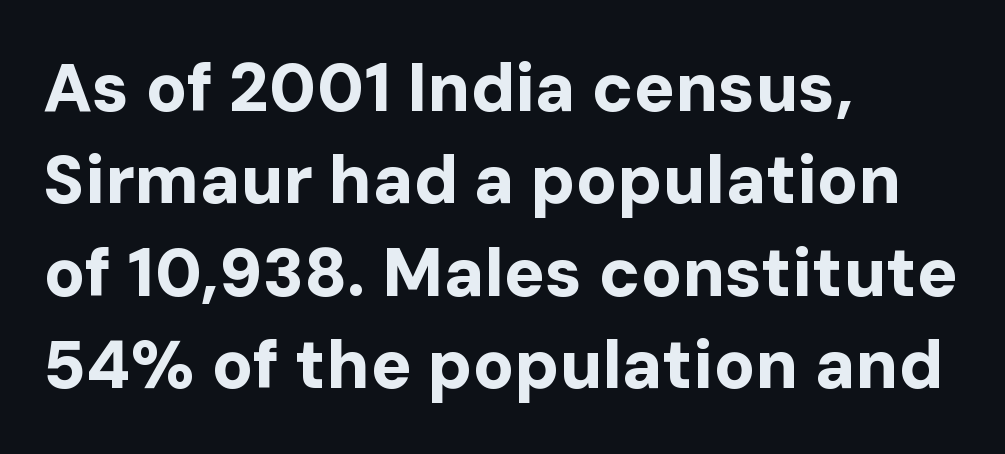
The image shows 68 px bold sans-serif type, upright; set left-aligned, normal line spacing (1.36x), normal letter spacing, not underlined; low stroke contrast and a medium x-height.
